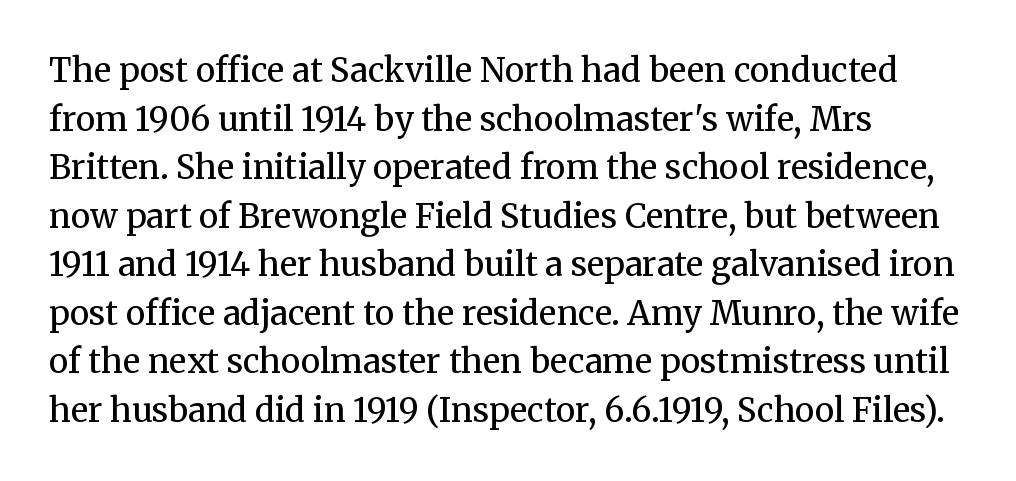
Does extra space separate the letters? No, they use regular spacing. Type without underlining. The typography opts for an upright posture over an oblique one. This sample has the flowing, uneven cadence of proportional lettering. The font sits on the lighter half of the weight spectrum, regular included.
